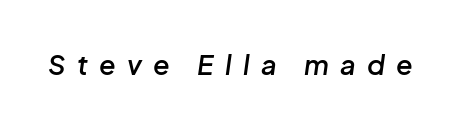
Q: Is the text bold? A: Semi-bold.
Q: Is the text italic (slanted)? A: Yes, it leans right by about 8 degrees.
Q: Is the text underlined? A: No.
Q: Is the spacing between letters normal or unusually wide? A: Unusually wide.
